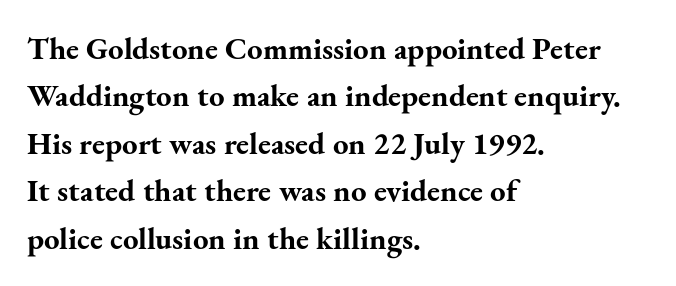
Q: Is the text bold? A: Yes.
Q: Is the text italic (slanted)? A: No, it is upright.
Q: Is the typeface a serif or a sans-serif typeface? A: Serif.
Q: Is the text underlined? A: No.
Q: How is the paragraph aligned? A: Left-aligned.
Q: Is the spacing between letters normal or unusually wide? A: Normal.
Q: Is the spacing between lines tight, normal or loose? A: Normal.
Q: Width (condensed, normal, or wide)? A: Normal.
Q: Stroke contrast? A: Medium.
Q: x-height? A: Small.
Q: Monospaced? A: No.
